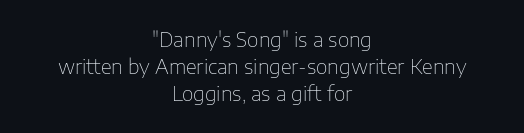
Compared with a typical body face, this is equally light or lighter still. Observe the ordinary spacing: letters are neighbours, not strangers. Nope, not italic — everything's standing straight. Anything drawn beneath the words? Only blank space. In CSS terms this would be text-align: center. Quick note: interline space is typical.
